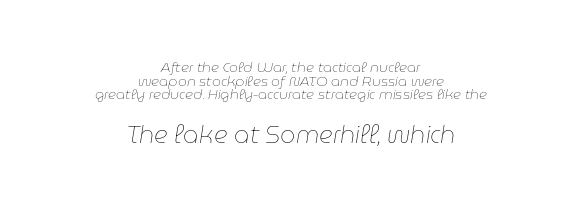
Horizontally, the lines are justified to the midpoint only. Tracking here is standard; glyphs follow each other at the usual distance. The passage shown is not underscored anywhere. No letter is thick-stroked: the sample isn't bold. Reading down the column, the eye jumps only a short way to each next line.
